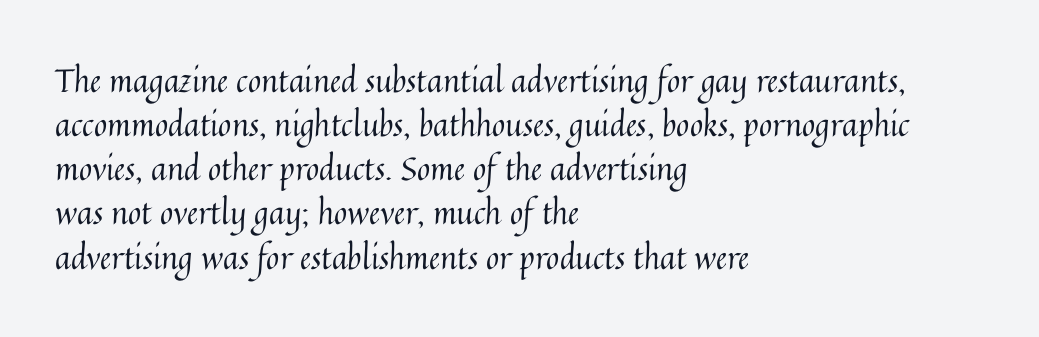
The image shows 32 px regular-weight type; set left-aligned, normal line spacing (1.38x), normal letter spacing, not underlined; medium stroke contrast and a medium x-height.
